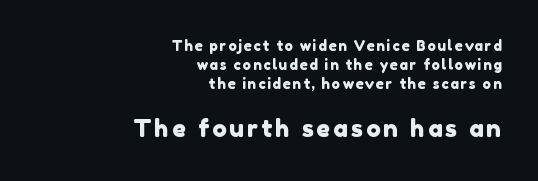
Just letters on the line, the space beneath them empty. A student would notice the bottom passage is typeset larger than what precedes it. Notice how the passage keeps a crisp vertical edge on the right only. If you measured baseline to baseline, you'd find a middling distance.
